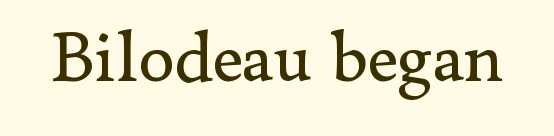
The image shows 73 px regular-weight serif type, upright; set normal letter spacing, not underlined; low stroke contrast and a small x-height.
